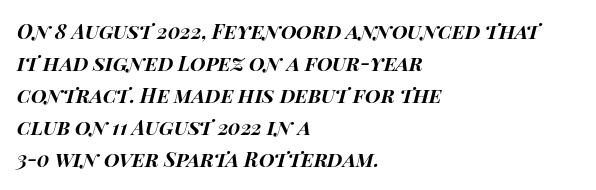
The image shows 20 px bold type, italic (leaning right); set left-aligned, normal line spacing (1.6x), normal letter spacing, not underlined.
